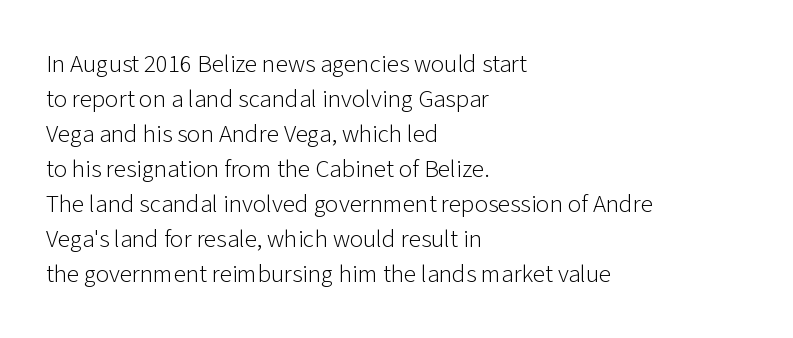
Nobody drew a line under any word here. The passage is arranged the way most books set body copy — flush left. Is the stroke heavy? The answer is a plain regular-or-lighter. Nobody touched the tracking dial on this one. A roman cut, with each character standing at attention. The space between consecutive lines is moderate.
